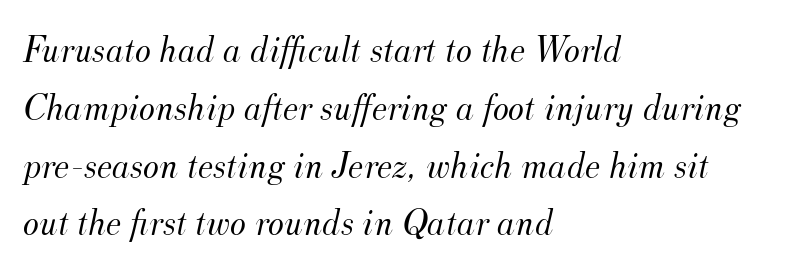
{"serif": "yes", "italic": "yes", "lean": "right", "slant_degrees": 12, "bold": "no", "weight": "light", "width": "normal", "stroke_contrast": "medium", "x_height": "small", "monospaced": "no", "underline": "no", "align": "left", "line_spacing": "normal", "line_spacing_ratio": 1.52, "letter_spacing": "normal", "letter_spacing_em": 0.0, "glyph_px": 38}
